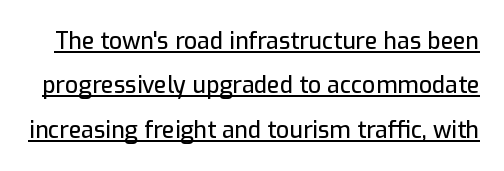
The image shows 23 px text type, upright; set loose line spacing (1.93x), normal letter spacing, underlined.
